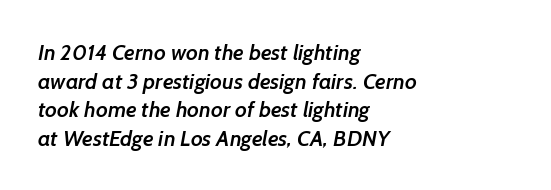
Does the copy run flush right? No — it runs flush left. These lines sit exactly where default settings would place them. The space directly below the letters is spotless. The gaps between neighbouring characters are ordinary and unremarkable.
